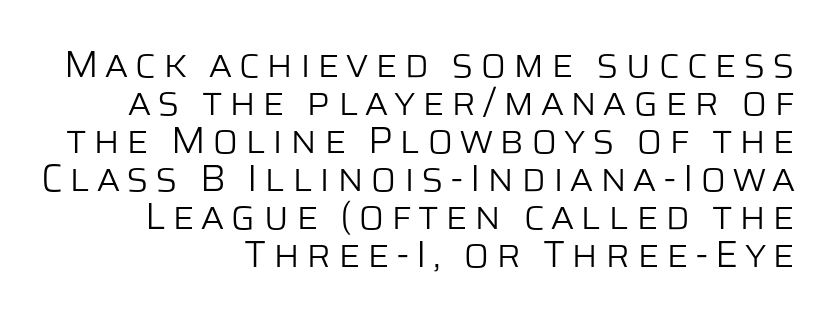
The image shows 38 px light sans-serif type, upright; set right-aligned, tight line spacing (1.0x), not underlined; low stroke contrast and a large x-height.
